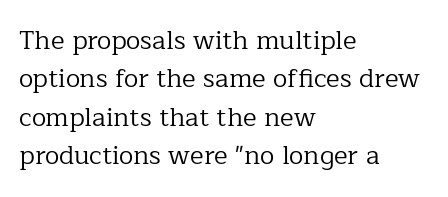
Q: Is the text bold? A: No.
Q: Is the text italic (slanted)? A: No, it is upright.
Q: Is the text underlined? A: No.
Q: How is the paragraph aligned? A: Left-aligned.
Q: Is the spacing between letters normal or unusually wide? A: Normal.
Q: Is the spacing between lines tight, normal or loose? A: Normal.
